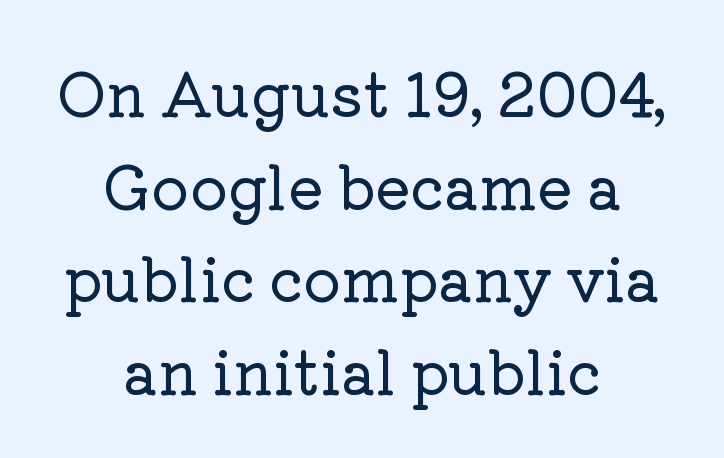
The letters advance in unequal steps, a hallmark of proportional type. This sample is center-justified, so both line endings float freely. Bare-footed words on every line. Check where the strokes stop: tiny serifs finish them off. Characters remain perfectly vertical along every line. How would I describe the line gaps? Plain and ordinary.
